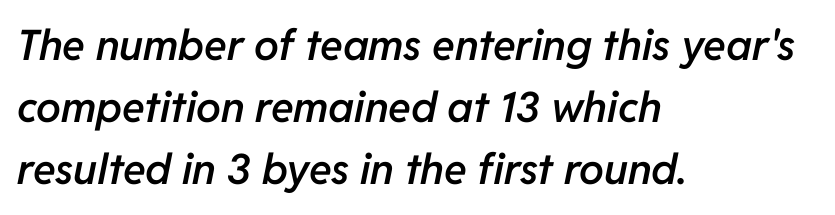
The image shows 42 px semibold type, italic (leaning right); set left-aligned, normal line spacing (1.48x), normal letter spacing, not underlined; low stroke contrast and a medium x-height.
